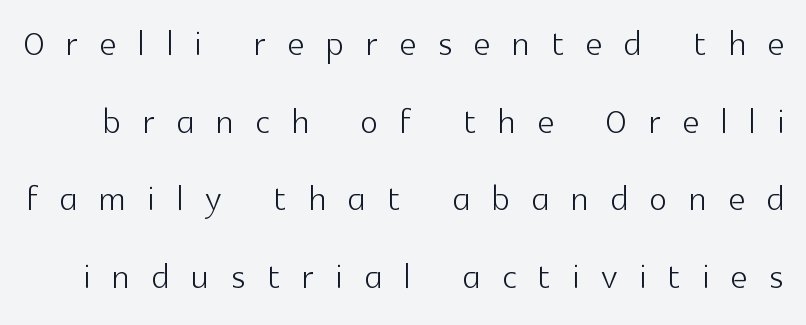
{"serif": "no", "italic": "no", "bold": "no", "weight": "light", "width": "normal", "x_height": "medium", "monospaced": "no", "underline": "no", "line_spacing": "normal", "line_spacing_ratio": 1.69, "letter_spacing": "wide", "letter_spacing_em": 0.48, "glyph_px": 46}
